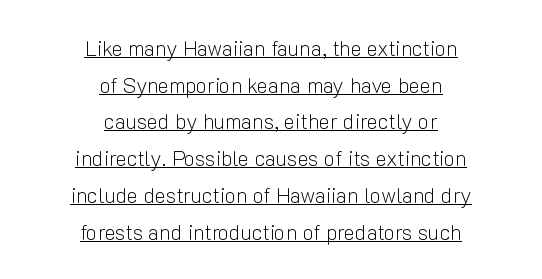
{"italic": "no", "bold": "no", "underline": "yes", "align": "center", "line_spacing_ratio": 1.75, "letter_spacing": "normal", "letter_spacing_em": 0.0, "glyph_px": 21}
